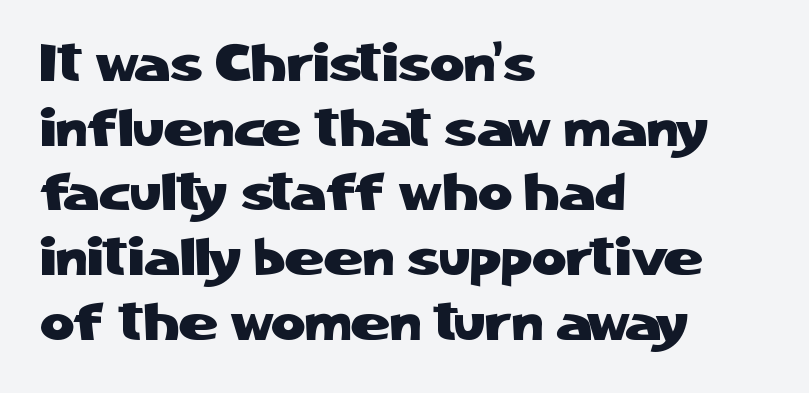
{"serif": "no", "italic": "no", "width": "normal", "stroke_contrast": "low", "x_height": "medium", "monospaced": "no", "underline": "no", "align": "left", "line_spacing_ratio": 1.22, "letter_spacing": "normal", "letter_spacing_em": 0.0, "glyph_px": 53}
